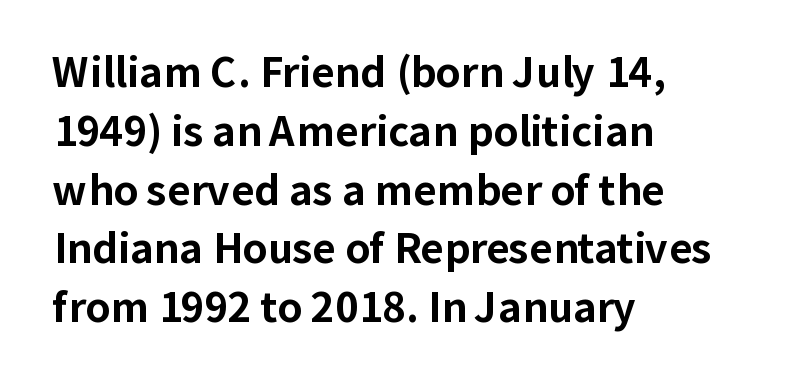
The face used here is proportionally spaced, like ordinary book or web type. The passage shown is emphatically bold. Decoration check: the copy has no underline. Stroke terminals: plain, sans-serif.
